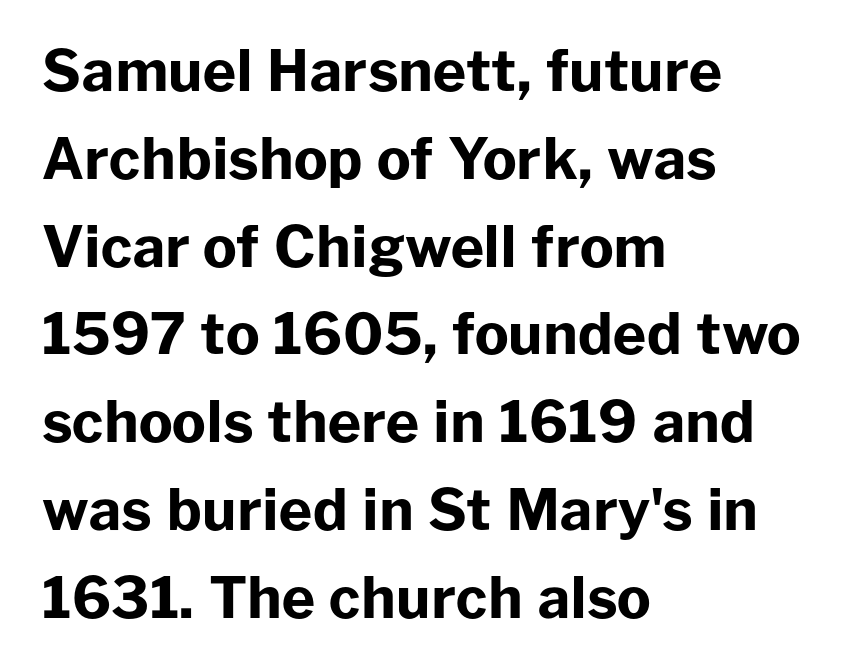
The image shows 57 px bold sans-serif type, upright; set left-aligned, normal line spacing (1.54x), normal letter spacing, not underlined; low stroke contrast and a medium x-height.
